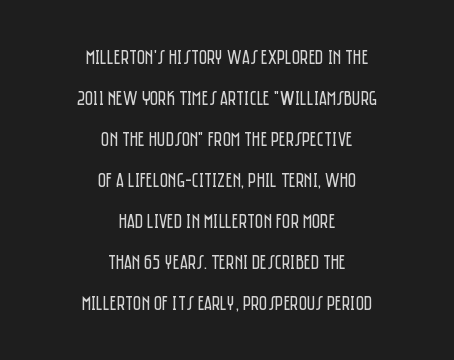
{"italic": "no", "bold": "no", "underline": "no", "align": "center", "line_spacing": "loose", "line_spacing_ratio": 2.05, "letter_spacing": "normal", "letter_spacing_em": 0.0, "glyph_px": 20}
